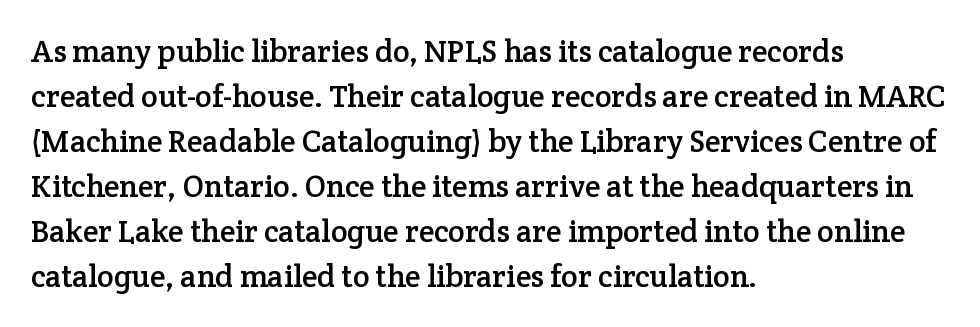
{"serif": "yes", "italic": "no", "width": "normal", "stroke_contrast": "low", "x_height": "medium", "monospaced": "no", "underline": "no", "align": "left", "line_spacing": "normal", "line_spacing_ratio": 1.45, "letter_spacing": "normal", "letter_spacing_em": 0.0, "glyph_px": 31}
